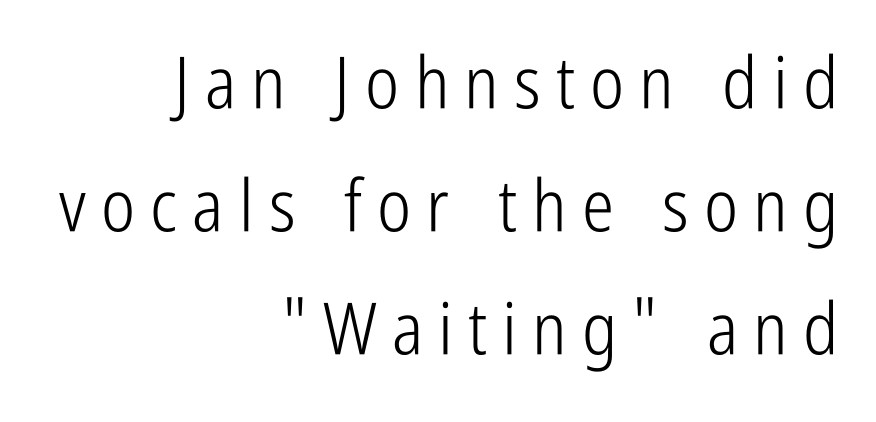
The lettering holds an erect, upright posture throughout. The ragged edge is on the left, which tells us the setting is flush right. The face used here is proportionally spaced, like ordinary book or web type. No feet cap the strokes, marking this as sans-serif type.
